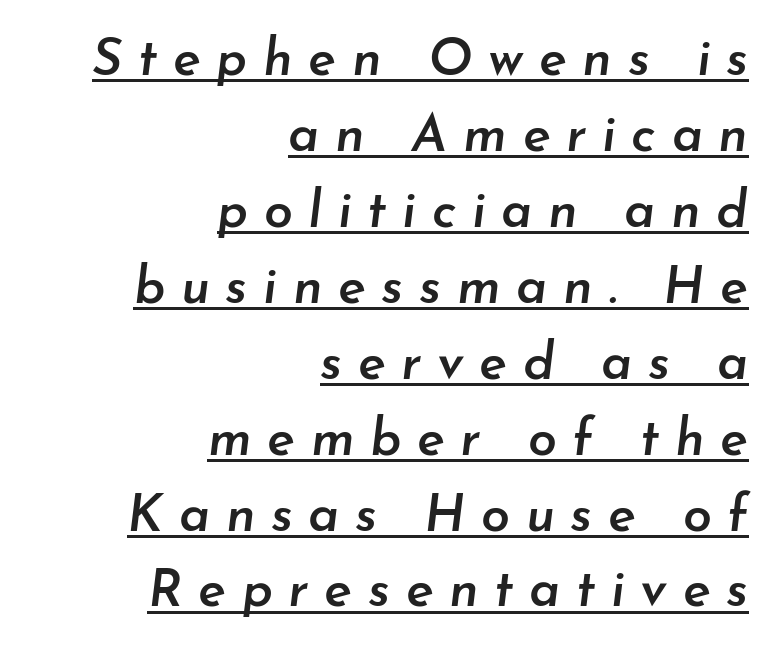
Q: Is the text bold? A: Semi-bold.
Q: Is the text italic (slanted)? A: Yes, it leans right by about 7 degrees.
Q: Is the text underlined? A: Yes.
Q: How is the paragraph aligned? A: Right-aligned.
Q: Is the spacing between letters normal or unusually wide? A: Unusually wide.
Q: Is the spacing between lines tight, normal or loose? A: Normal.
Q: Width (condensed, normal, or wide)? A: Normal.
Q: Stroke contrast? A: Low.
Q: x-height? A: Small.
Q: Monospaced? A: No.
